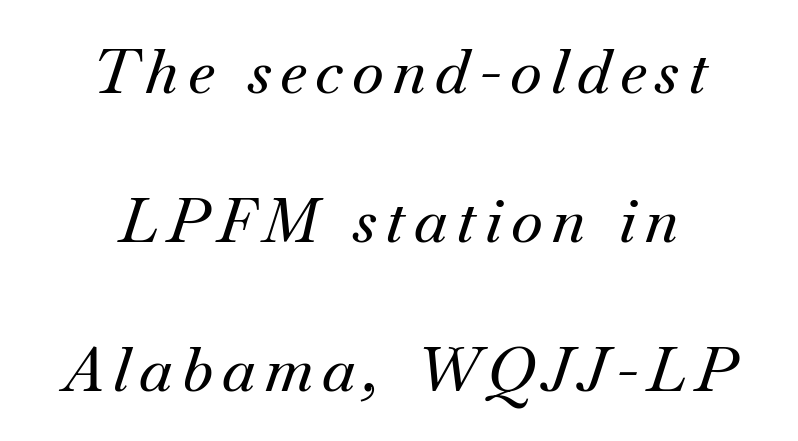
The image shows 61 px serif type, italic (leaning right); set centered, loose line spacing (2.44x), not underlined; medium stroke contrast and a small x-height.
